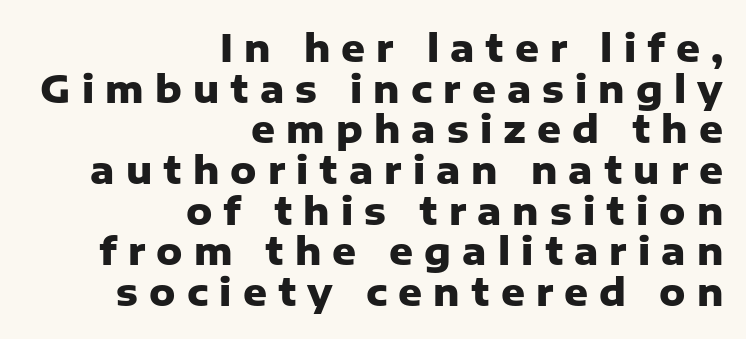
{"serif": "no", "italic": "no", "bold": "yes", "weight": "heavy", "width": "normal", "stroke_contrast": "low", "x_height": "medium", "monospaced": "no", "underline": "no", "align": "right", "line_spacing": "tight", "line_spacing_ratio": 1.1, "letter_spacing": "wide", "letter_spacing_em": 0.3, "glyph_px": 37}
